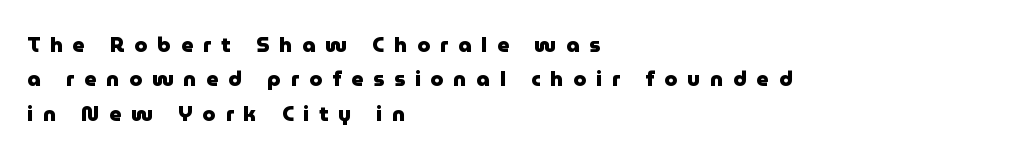
{"italic": "no", "bold": "yes", "underline": "no", "align": "left", "line_spacing": "normal", "line_spacing_ratio": 1.64, "letter_spacing": "wide", "letter_spacing_em": 0.47, "glyph_px": 21}
